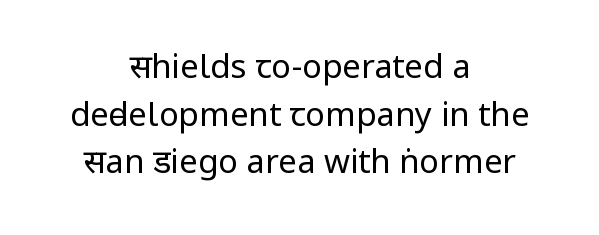
The leading is moderate, giving the passage an even texture. Serif or sans? Sans — the stroke terminals are bare. Words float on clear page, feet unadorned. Between one letter and the next there's only the usual sliver of space.
